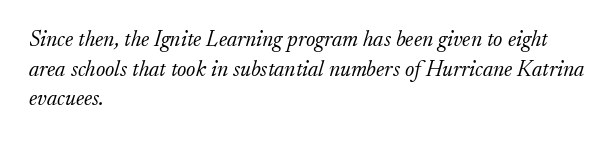
No word sits above an underline. Is this a heavy cut? Hardly; it is regular or lighter. Regular leading. You could call the tracking neutral — neither tight nor loose.
